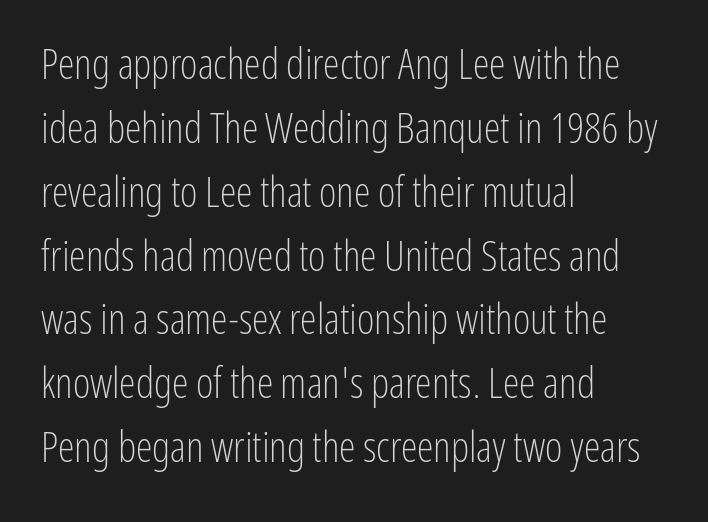
The block of text has a typical density, with ordinary space between rows. Think of a printed novel: that variable character pitch is what you see here. The strip under each line holds only bare page. Is the letter spacing exaggerated? No — it looks like the ordinary default.
